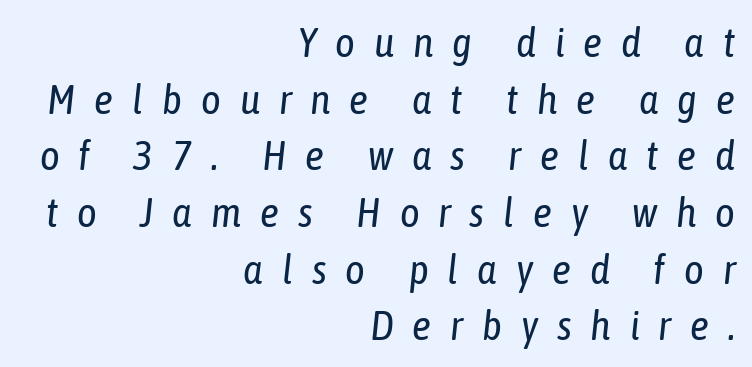
{"italic": "yes", "lean": "right", "slant_degrees": 6, "bold": "no", "weight": "regular", "width": "condensed", "stroke_contrast": "low", "x_height": "medium", "monospaced": "no", "underline": "no", "align": "right", "line_spacing": "normal", "line_spacing_ratio": 1.35, "letter_spacing": "wide", "letter_spacing_em": 0.45, "glyph_px": 42}
